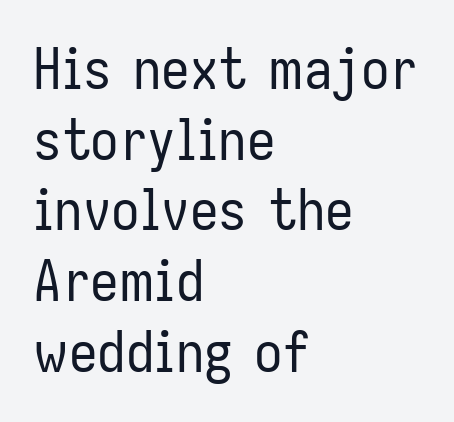
The image shows 57 px regular-weight, condensed sans-serif type, upright; set left-aligned, line spacing 1.24x, normal letter spacing, not underlined; low stroke contrast and a medium x-height.
